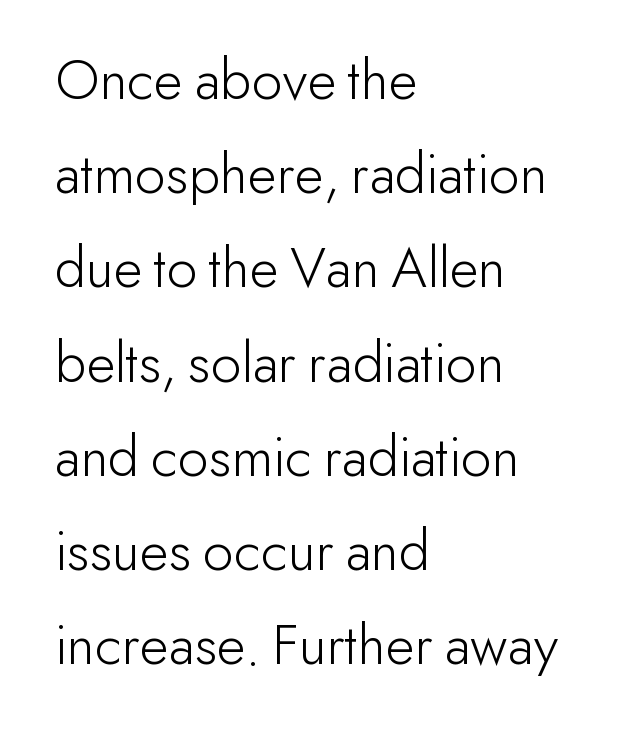
This sample has the flowing, uneven cadence of proportional lettering. The typesetter chose a ragged-right arrangement here. Each new line begins a customary step beneath the previous one. This reads as an unemphasized weight, regular at the heaviest. The specimen omits any rule beneath the text block's lines.
